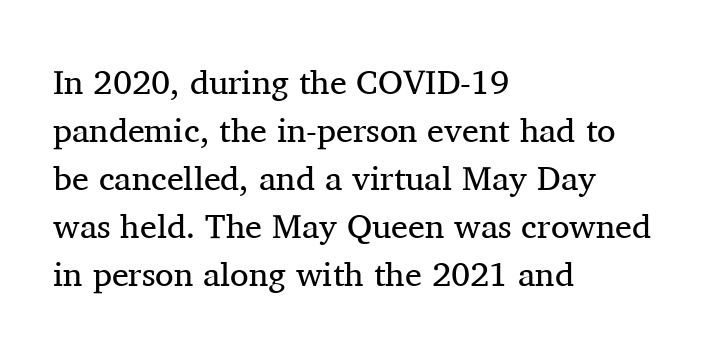
The image shows 34 px regular-weight serif type, upright; set left-aligned, normal line spacing (1.41x), normal letter spacing, not underlined; medium stroke contrast and a medium x-height.
